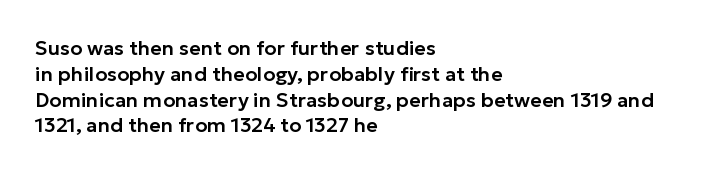
Q: Is the text italic (slanted)? A: No, it is upright.
Q: Is the text underlined? A: No.
Q: How is the paragraph aligned? A: Left-aligned.
Q: Is the spacing between letters normal or unusually wide? A: Normal.
Q: Is the spacing between lines tight, normal or loose? A: Normal.
